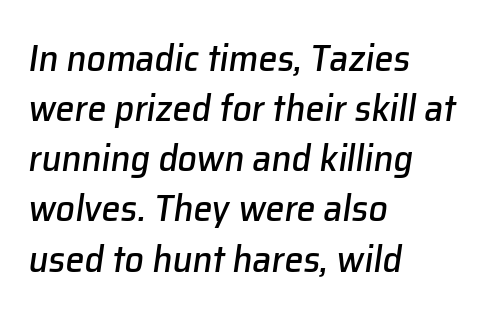
The passage shown is not underscored anywhere. The whole block is typeset with a tilt. This rendering leaves character spacing at its baseline value. Visually the block forms a straight wall on the left and a jagged coastline on the right. Proportional: the letters do not fall into vertical columns. Evenly set lines give the paragraph a standard silhouette.
